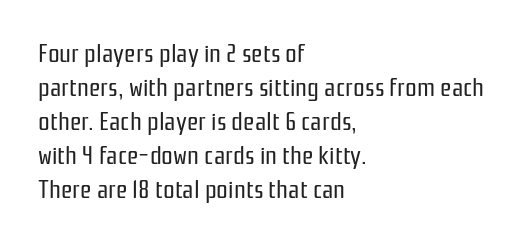
Q: Is the text bold? A: No.
Q: Is the text italic (slanted)? A: No, it is upright.
Q: Is the text underlined? A: No.
Q: How is the paragraph aligned? A: Left-aligned.
Q: Is the spacing between letters normal or unusually wide? A: Normal.
Q: Is the spacing between lines tight, normal or loose? A: Normal.
